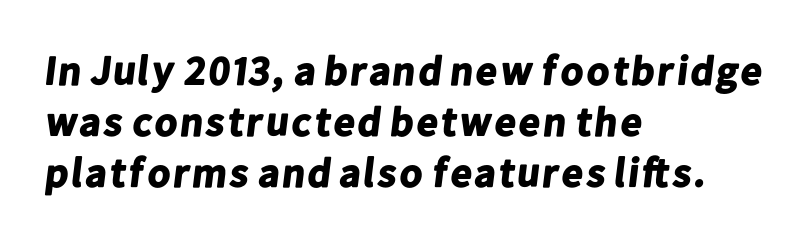
The image shows 41 px bold sans-serif type; set left-aligned, line spacing 1.24x, normal letter spacing, not underlined; low stroke contrast and a medium x-height.
